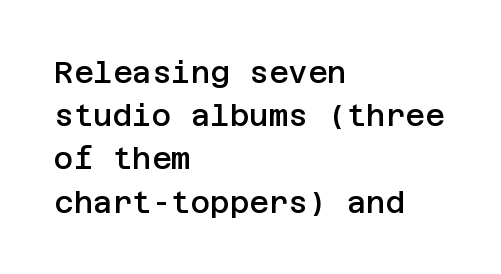
The lettering stays uniformly vertical, giving the passage a roman look. Words float on clear page, feet unadorned. The face used here is a sans, in the tradition of grotesques and geometrics. Is the block centered? No — it sits flush against the left margin. Emphasis by weight is partial: semibold.
